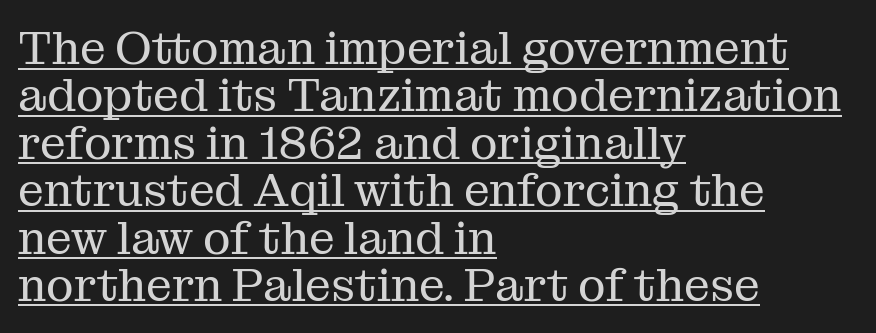
{"serif": "yes", "italic": "no", "bold": "no", "weight": "regular", "width": "normal", "stroke_contrast": "medium", "x_height": "medium", "monospaced": "no", "underline": "yes", "align": "left", "line_spacing": "tight", "line_spacing_ratio": 1.03, "letter_spacing": "normal", "letter_spacing_em": 0.0, "glyph_px": 46}
